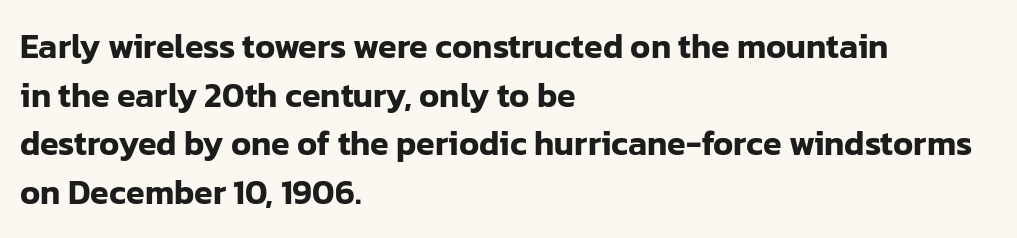
The type sits square on the baseline with zero lean. Reading down the column, the eye jumps a familiar distance to each next line. What kind of face is this? One without serifs — a sans. A classic flush-left, rag-right setting is used for this passage.
